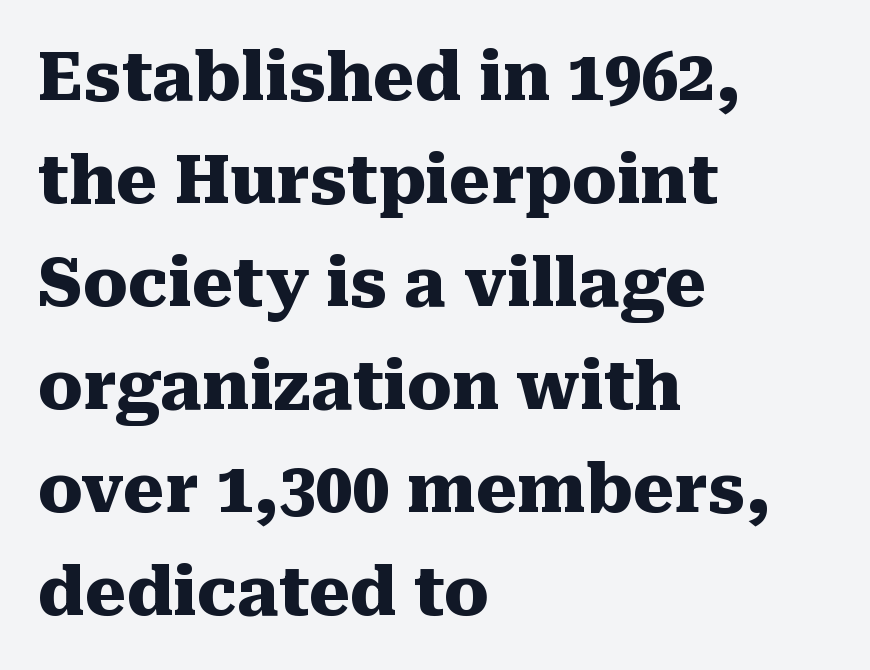
Q: Is the text bold? A: Yes.
Q: Is the text italic (slanted)? A: No, it is upright.
Q: Is the typeface a serif or a sans-serif typeface? A: Serif.
Q: Is the text underlined? A: No.
Q: How is the paragraph aligned? A: Left-aligned.
Q: Is the spacing between letters normal or unusually wide? A: Normal.
Q: Is the spacing between lines tight, normal or loose? A: Normal.
Q: Width (condensed, normal, or wide)? A: Normal.
Q: Stroke contrast? A: Medium.
Q: x-height? A: Medium.
Q: Monospaced? A: No.
